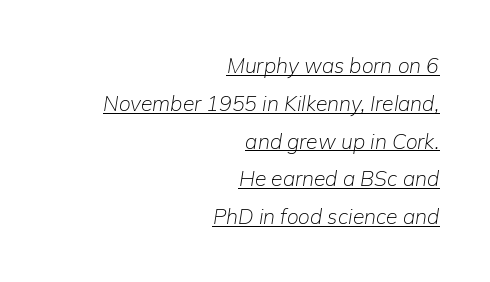
Q: Is the text bold? A: No.
Q: Is the text italic (slanted)? A: Yes, it leans right by about 9 degrees.
Q: Is the text underlined? A: Yes.
Q: How is the paragraph aligned? A: Right-aligned.
Q: Is the spacing between letters normal or unusually wide? A: Normal.
